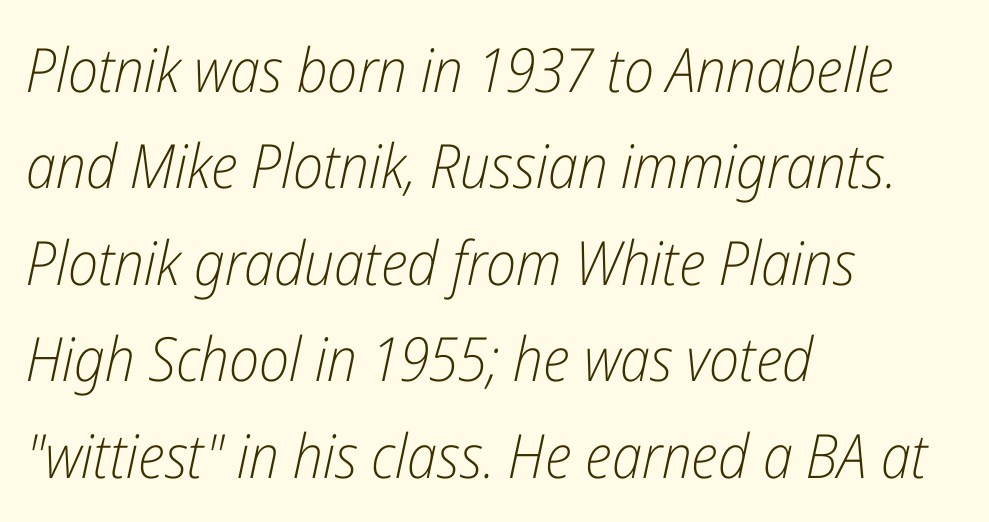
Style check: oblique. A typesetter would call this leading conventional body-copy spacing. One-word summary of the alignment: left. The foot of each line stays bare and open.
